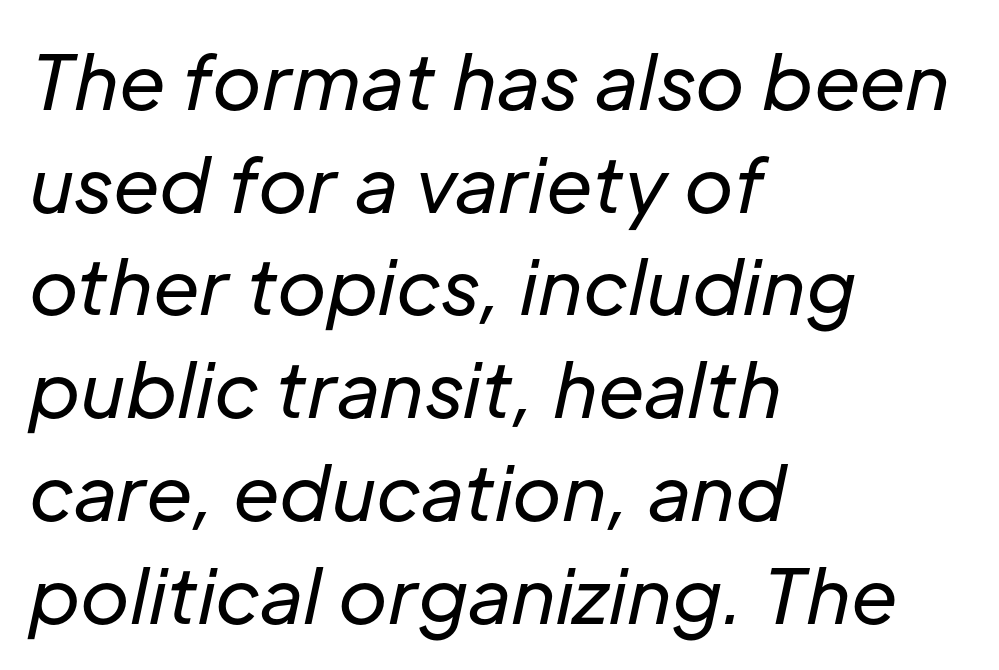
Q: Is the text bold? A: No.
Q: Is the text italic (slanted)? A: Yes, it leans right by about 12 degrees.
Q: Is the text underlined? A: No.
Q: How is the paragraph aligned? A: Left-aligned.
Q: Is the spacing between letters normal or unusually wide? A: Normal.
Q: Is the spacing between lines tight, normal or loose? A: Normal.
Q: Width (condensed, normal, or wide)? A: Normal.
Q: Stroke contrast? A: Low.
Q: x-height? A: Medium.
Q: Monospaced? A: No.
